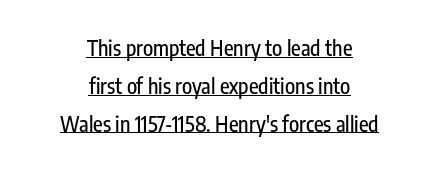
The image shows 21 px text type, upright; set centered, line spacing 1.8x, normal letter spacing, underlined.
